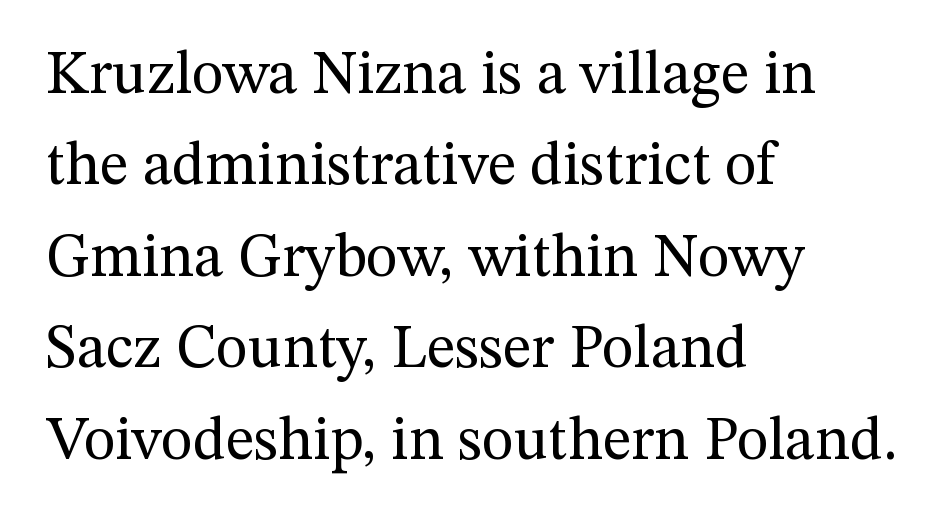
Line beginnings align vertically; line endings do not. Counters stay open thanks to moderate or lighter strokes. Letter spacing: default. The leading is moderate, giving the passage an even texture.
